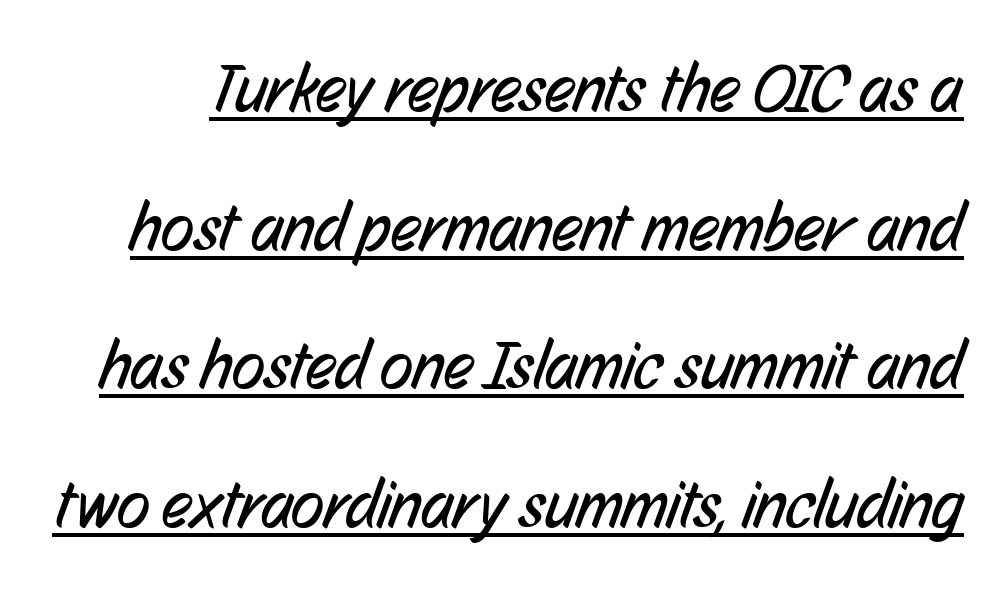
Looks like regular typesetting: each glyph gets only the width it needs. No extra tracking has been applied to these lines. Stems here are at most as thick as an everyday book face. This is underlined copy, the kind a proofreader might mark for attention. A sans-serif font was chosen for this passage.
